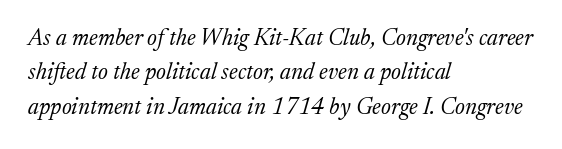
The image shows 23 px text type, italic (leaning right); set left-aligned, normal line spacing (1.5x), normal letter spacing, not underlined.
